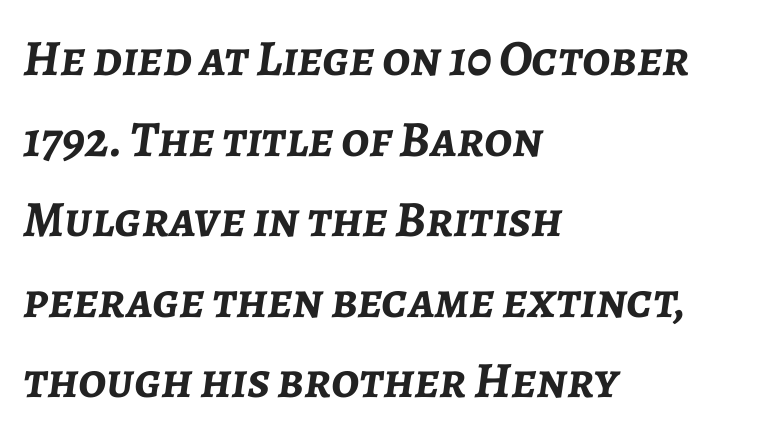
Weight check: bold — yes, fully. The rendering applies a slant to the glyphs. Note the varied advance widths — an 'i' is clearly narrower than an 'm'. No extra tracking has been applied to these lines. This block has exactly the height ordinary leading produces. This rendering features lettering with no underline.
